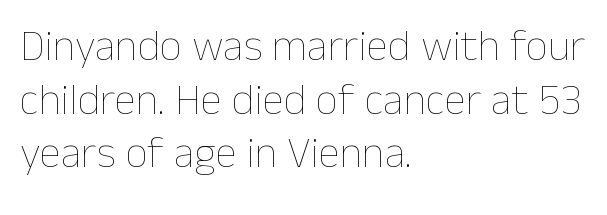
All the whitespace from short lines collects on the right. Anything drawn beneath the words? Only blank space. The letterforms sit shoulder to shoulder at normal distance. The face used here is proportionally spaced, like ordinary book or web type. Every character sits straight up, as roman type does. Compared with a typical body face, this is equally light or lighter still.
